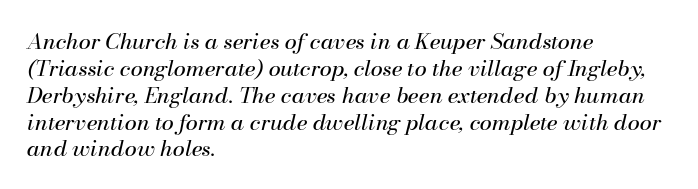
The text carries the slant typical of an italic or oblique font. The passage shown is not bold in any degree. Which margin do the lines hug? The left one — the right edge is uneven. You could call the tracking neutral — neither tight nor loose.
